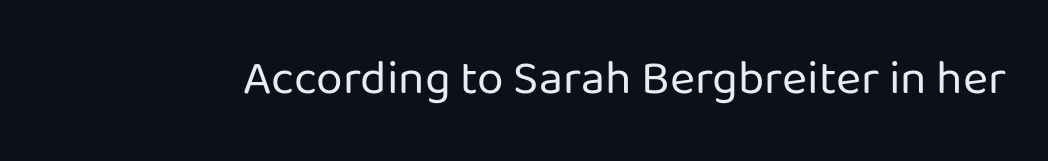
The image shows 48 px regular-weight sans-serif type, upright; set normal letter spacing, not underlined; low stroke contrast and a medium x-height.
